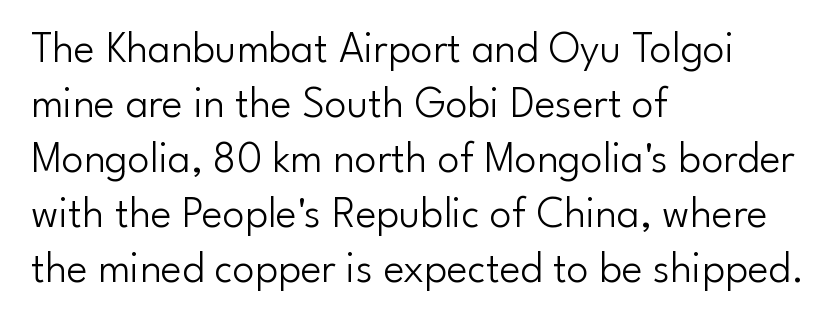
Letter spacing: default. Horizontally, the lines are justified to the leading edge only. Ink coverage per letter is moderate at most. Every stem runs plumb, perpendicular to the baseline. Observe the absence of serifs on each vertical stroke in this sample. Proportional: the letters do not fall into vertical columns.
